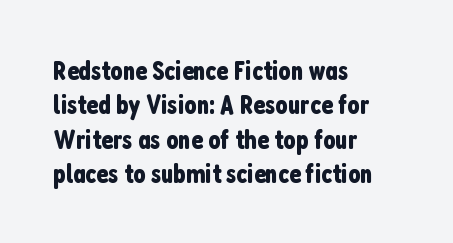
Q: Is the text italic (slanted)? A: No, it is upright.
Q: Is the text underlined? A: No.
Q: How is the paragraph aligned? A: Left-aligned.
Q: Is the spacing between letters normal or unusually wide? A: Normal.
Q: Is the spacing between lines tight, normal or loose? A: Normal.
